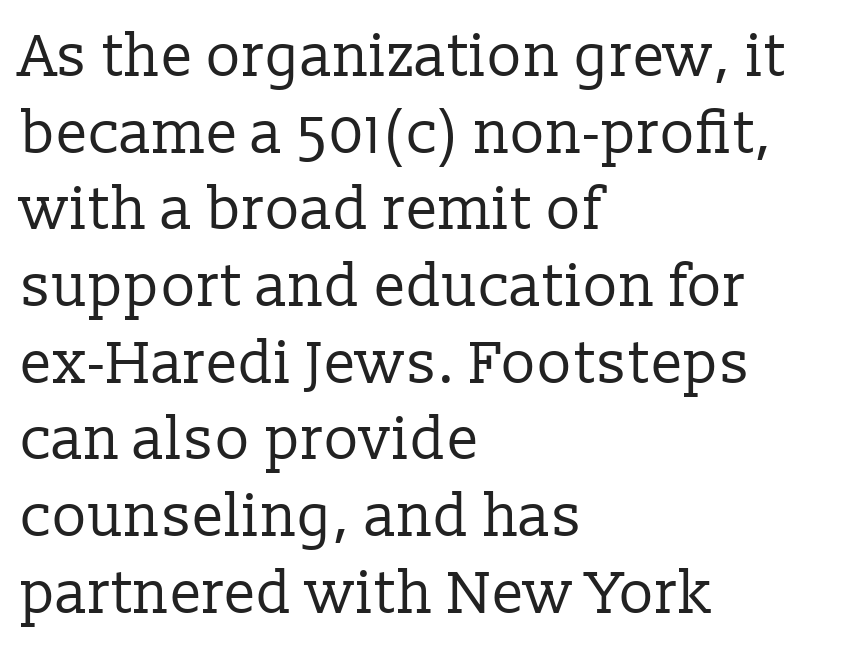
Q: Is the text bold? A: No.
Q: Is the text italic (slanted)? A: No, it is upright.
Q: Is the typeface a serif or a sans-serif typeface? A: Serif.
Q: Is the text underlined? A: No.
Q: How is the paragraph aligned? A: Left-aligned.
Q: Is the spacing between letters normal or unusually wide? A: Normal.
Q: Is the spacing between lines tight, normal or loose? A: Normal.
Q: Width (condensed, normal, or wide)? A: Normal.
Q: Stroke contrast? A: Low.
Q: x-height? A: Medium.
Q: Monospaced? A: No.
